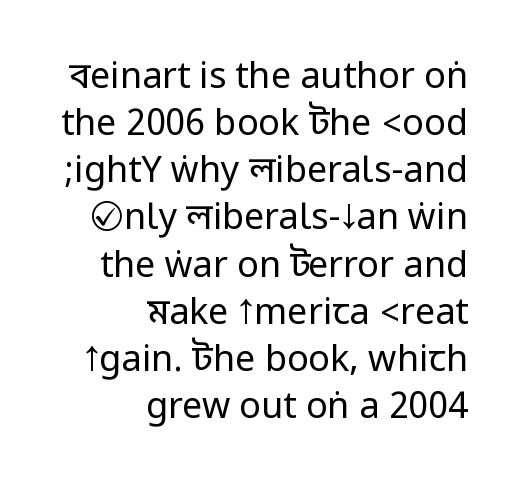
Q: Is the text bold? A: No.
Q: Is the text italic (slanted)? A: No, it is upright.
Q: Is the typeface a serif or a sans-serif typeface? A: Sans-serif.
Q: Is the text underlined? A: No.
Q: How is the paragraph aligned? A: Right-aligned.
Q: Is the spacing between letters normal or unusually wide? A: Normal.
Q: Is the spacing between lines tight, normal or loose? A: Normal.
Q: Width (condensed, normal, or wide)? A: Condensed.
Q: Stroke contrast? A: Low.
